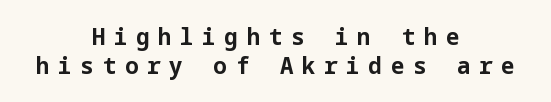
Q: Is the text bold? A: Yes.
Q: Is the text italic (slanted)? A: No, it is upright.
Q: Is the text underlined? A: No.
Q: How is the paragraph aligned? A: Centered.
Q: Is the spacing between letters normal or unusually wide? A: Unusually wide.
